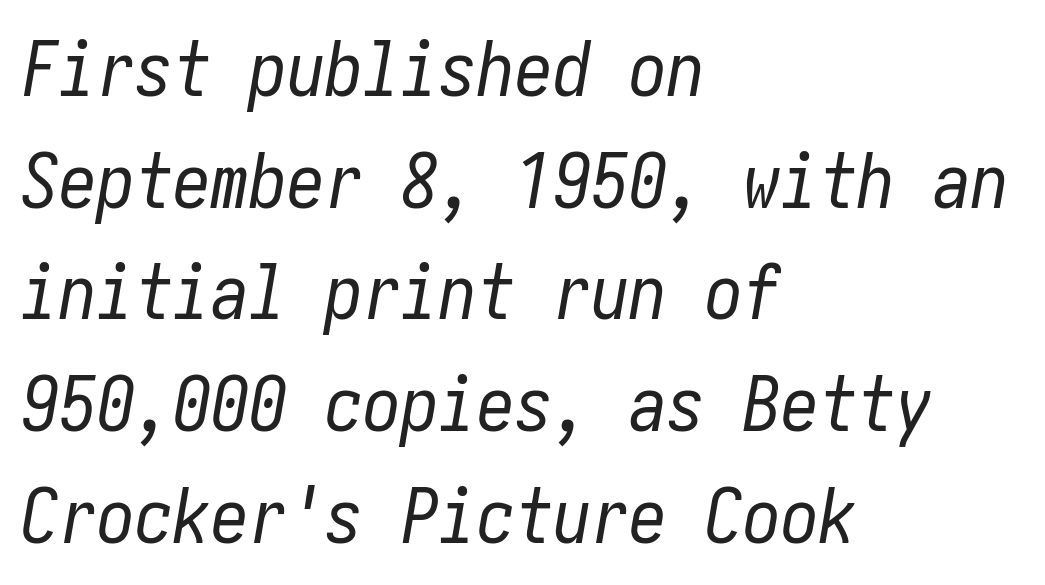
{"italic": "yes", "lean": "right", "slant_degrees": 10, "bold": "no", "weight": "regular", "width": "condensed", "stroke_contrast": "low", "x_height": "medium", "underline": "no", "align": "left", "line_spacing": "normal", "line_spacing_ratio": 1.47, "letter_spacing": "normal", "letter_spacing_em": 0.0, "glyph_px": 76}
